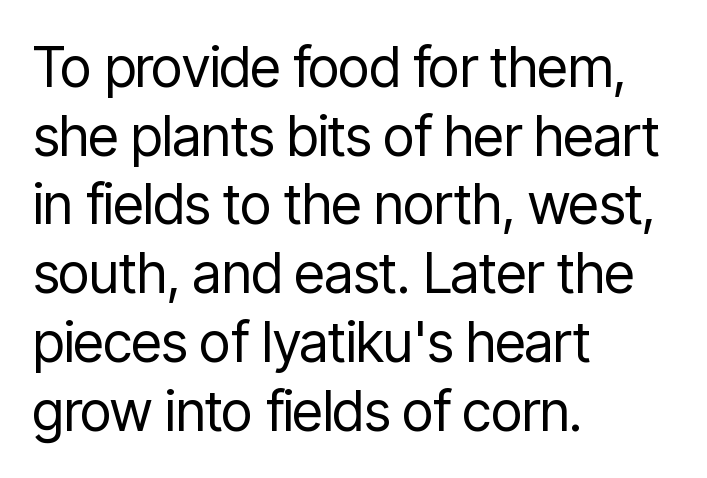
{"serif": "no", "italic": "no", "bold": "no", "weight": "regular", "width": "condensed", "stroke_contrast": "low", "x_height": "medium", "monospaced": "no", "underline": "no", "align": "left", "line_spacing": "normal", "line_spacing_ratio": 1.25, "letter_spacing": "normal", "letter_spacing_em": 0.0, "glyph_px": 55}
